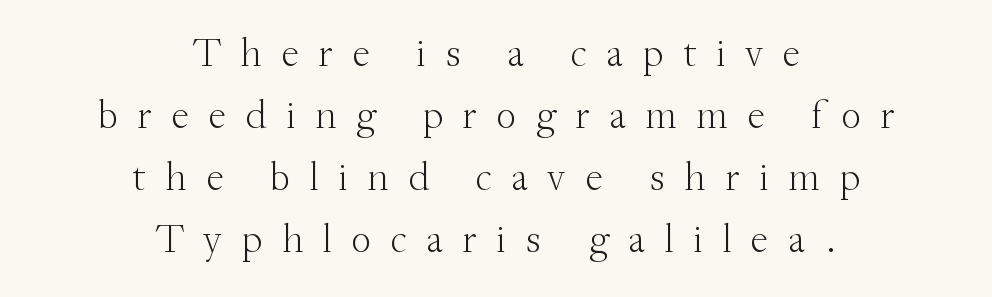
{"serif": "yes", "italic": "no", "bold": "no", "weight": "light", "width": "normal", "stroke_contrast": "medium", "x_height": "small", "monospaced": "no", "underline": "no", "align": "center", "line_spacing": "normal", "line_spacing_ratio": 1.55, "letter_spacing": "wide", "letter_spacing_em": 0.48, "glyph_px": 40}
